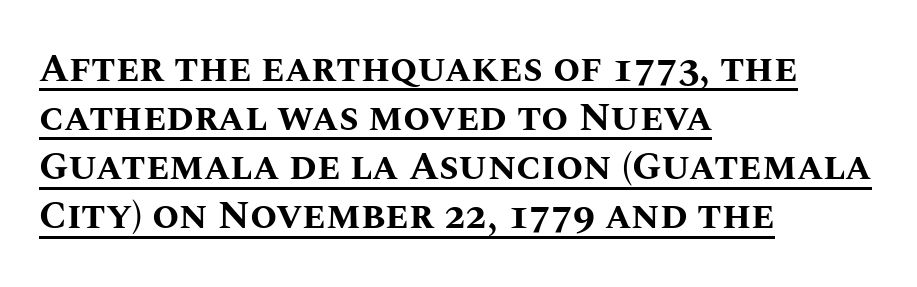
Quick note: underline on. One-word summary of the alignment: left. Tracking value appears to be zero — textbook default spacing. A roman cut, with each character standing at attention. Regular leading.
